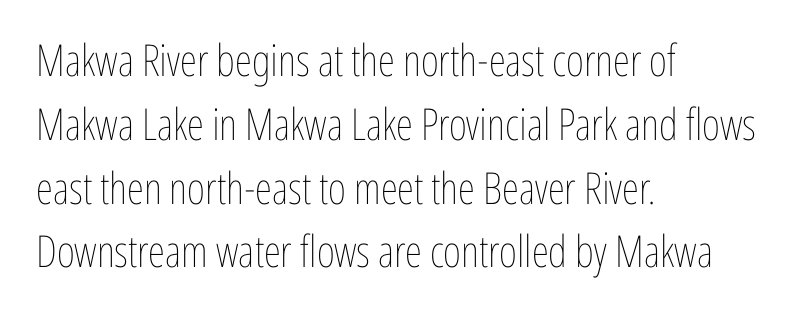
A typesetter would mark this as roman, not italic. Varying glyph widths throughout — classic text-font behaviour. Teacher's note: observe the even left margin — that is flush-left alignment. The font sits on the lighter half of the weight spectrum, regular included.
